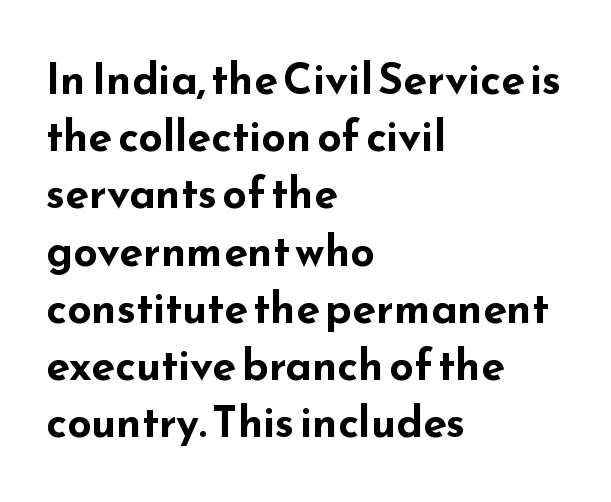
The image shows 43 px bold, wide sans-serif type, upright; set left-aligned, normal line spacing (1.33x), normal letter spacing, not underlined; low stroke contrast and a small x-height.
